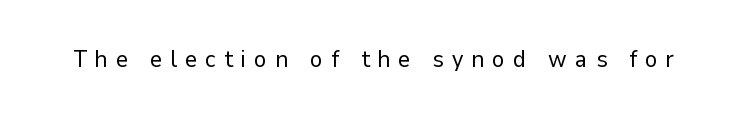
Q: Is the text bold? A: No.
Q: Is the text italic (slanted)? A: No, it is upright.
Q: Is the text underlined? A: No.
Q: Is the spacing between letters normal or unusually wide? A: Unusually wide.
